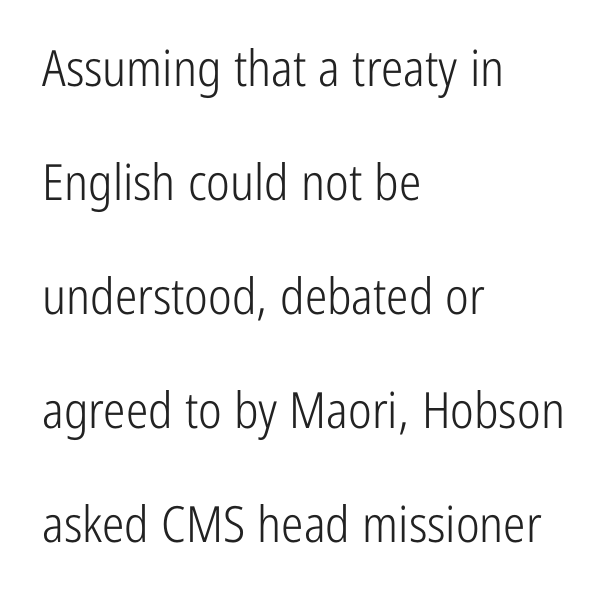
Q: Is the text bold? A: No.
Q: Is the text italic (slanted)? A: No, it is upright.
Q: Is the typeface a serif or a sans-serif typeface? A: Sans-serif.
Q: Is the text underlined? A: No.
Q: How is the paragraph aligned? A: Left-aligned.
Q: Is the spacing between letters normal or unusually wide? A: Normal.
Q: Is the spacing between lines tight, normal or loose? A: Loose.
Q: Width (condensed, normal, or wide)? A: Condensed.
Q: Stroke contrast? A: Low.
Q: x-height? A: Medium.
Q: Monospaced? A: No.
